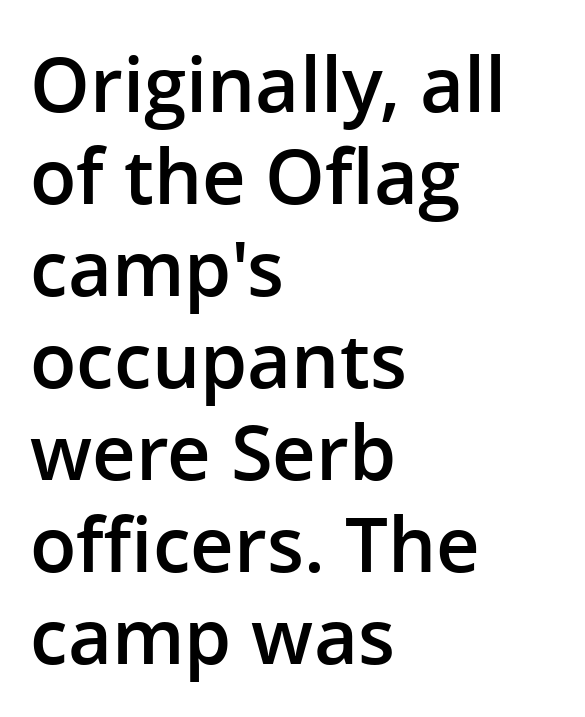
The lines in this sample share a left origin and differ only in where they stop. Bare-footed words on every line. Style check: upright. A bit beefed up — I'd call it semibold rather than bold.
